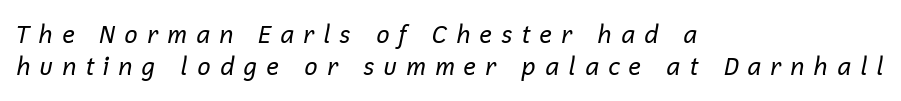
{"italic": "yes", "lean": "right", "slant_degrees": 12, "bold": "no", "underline": "no", "align": "left", "line_spacing": "normal", "line_spacing_ratio": 1.34, "letter_spacing": "wide", "letter_spacing_em": 0.35, "glyph_px": 24}
